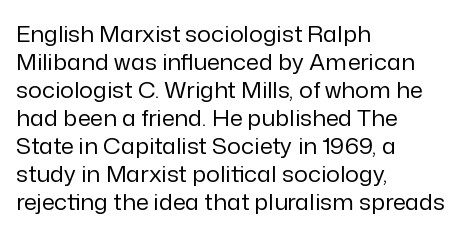
The image shows 23 px text type, upright; set left-aligned, line spacing 1.22x, normal letter spacing, not underlined.
